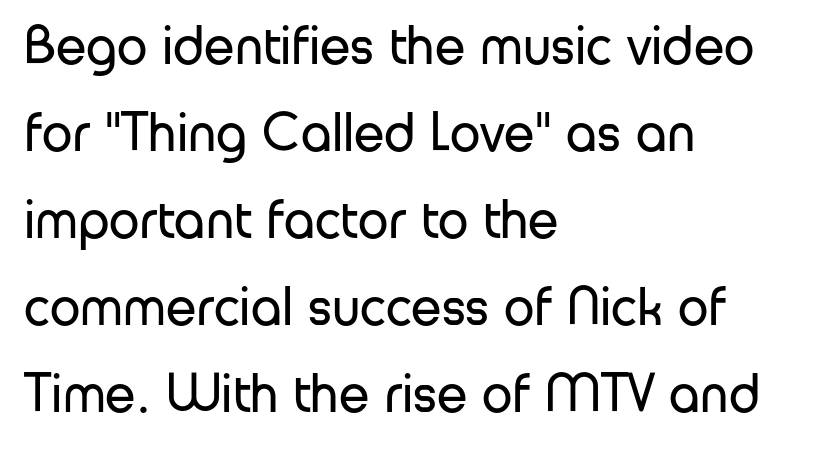
{"serif": "no", "italic": "no", "bold": "no", "weight": "regular", "width": "normal", "stroke_contrast": "low", "x_height": "medium", "monospaced": "no", "underline": "no", "align": "left", "line_spacing": "normal", "line_spacing_ratio": 1.58, "letter_spacing": "normal", "letter_spacing_em": 0.0, "glyph_px": 55}
